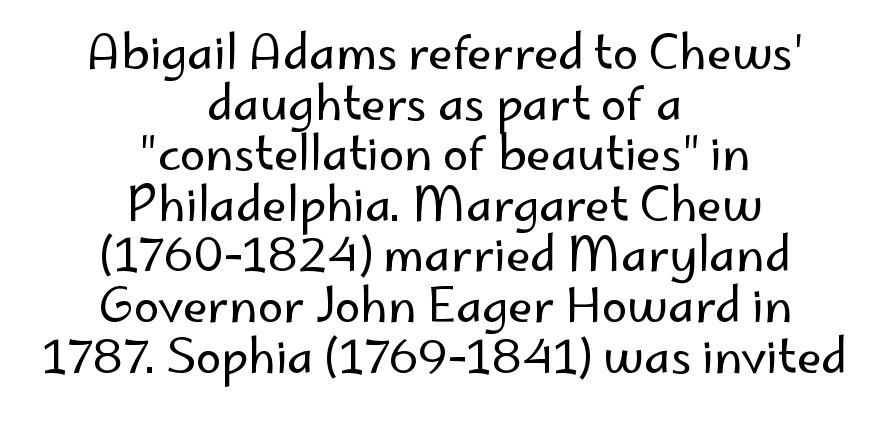
{"serif": "no", "italic": "no", "bold": "no", "weight": "regular", "width": "normal", "stroke_contrast": "low", "x_height": "small", "monospaced": "no", "underline": "no", "align": "center", "line_spacing": "tight", "line_spacing_ratio": 1.1, "letter_spacing": "normal", "letter_spacing_em": 0.0, "glyph_px": 46}
